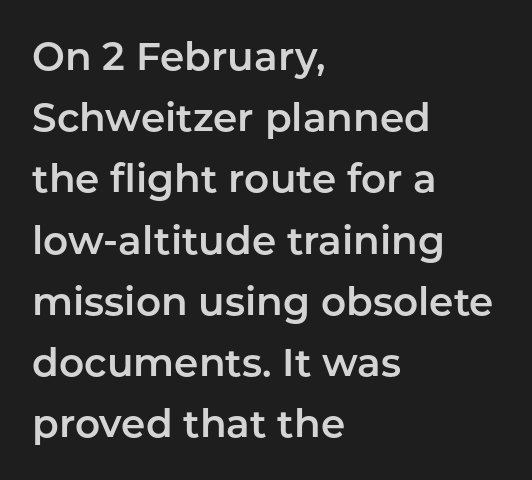
The image shows 39 px sans-serif type, upright; set left-aligned, normal line spacing (1.57x), normal letter spacing, not underlined; low stroke contrast and a medium x-height.
